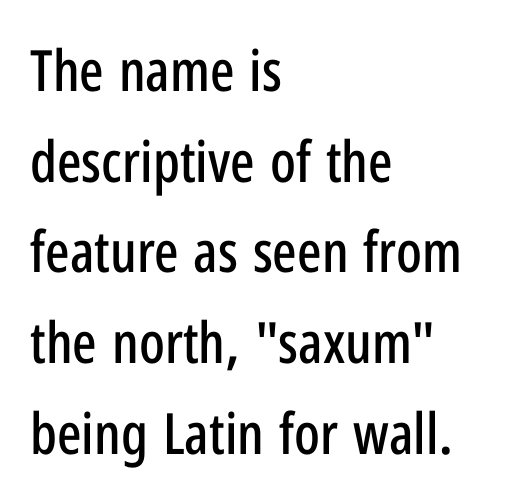
What stands out about the letter spacing? Nothing — it is the standard amount. I'd call this a sans setting — the letters go barefoot. Horizontal bands of white between lines are of average thickness. The letters stand straight up with perfectly vertical stems.
